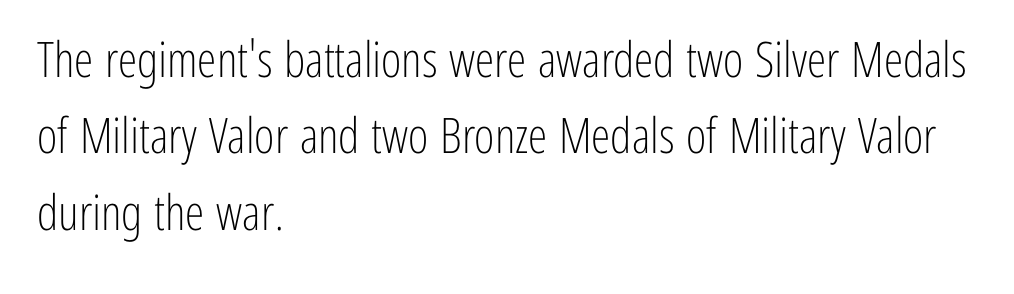
Style check: upright. Letters have the restrained weight of plain body copy at most. I'd call this a sans setting — the letters go barefoot. Summary of vertical rhythm: regular, with standard interline spacing. The string is rendered with underlining switched off.
